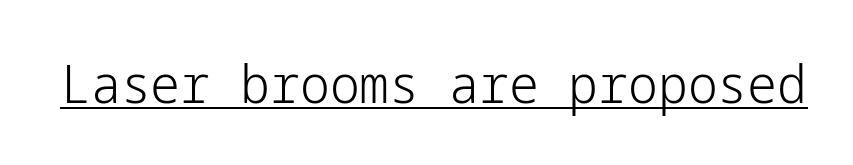
{"serif": "no", "italic": "no", "bold": "no", "weight": "light", "width": "normal", "stroke_contrast": "low", "x_height": "medium", "underline": "yes", "letter_spacing": "normal", "letter_spacing_em": 0.0, "glyph_px": 53}
